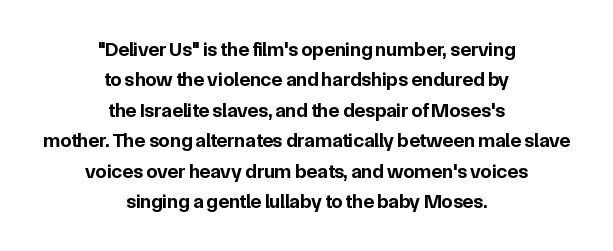
{"italic": "no", "bold": "yes", "underline": "no", "align": "center", "line_spacing": "normal", "line_spacing_ratio": 1.52, "letter_spacing": "normal", "letter_spacing_em": 0.0, "glyph_px": 20}
